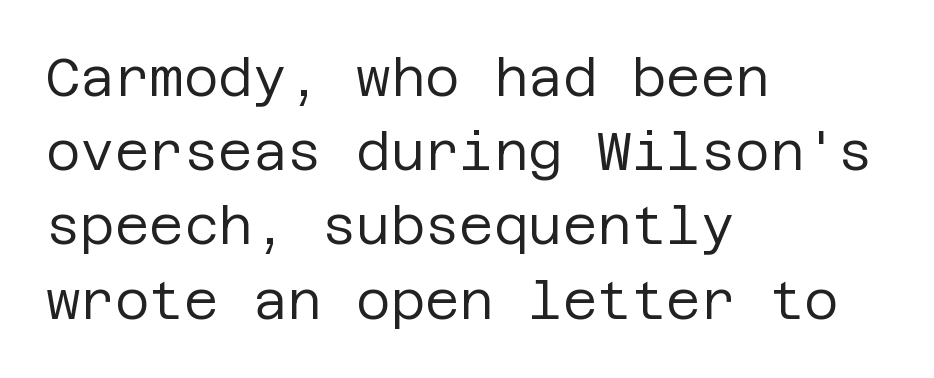
The image shows 53 px regular-weight sans-serif type, upright; set left-aligned, normal line spacing (1.4x), normal letter spacing, not underlined; low stroke contrast and a large x-height.
